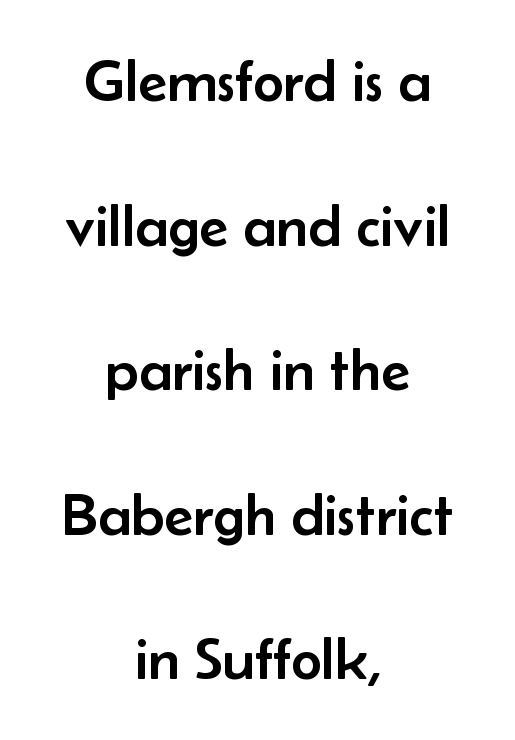
{"serif": "no", "italic": "no", "width": "normal", "stroke_contrast": "low", "x_height": "small", "monospaced": "no", "underline": "no", "align": "center", "line_spacing": "loose", "line_spacing_ratio": 2.41, "letter_spacing": "normal", "letter_spacing_em": 0.0, "glyph_px": 60}
